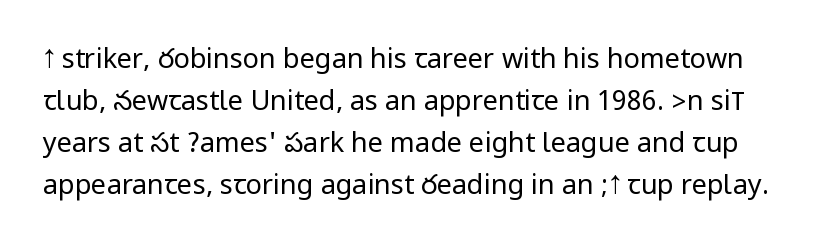
The words here are not underlined. No heavy texture on the line: the type isn't bold. Interline gaps are of average width in this sample. No extra tracking has been applied to these lines.
